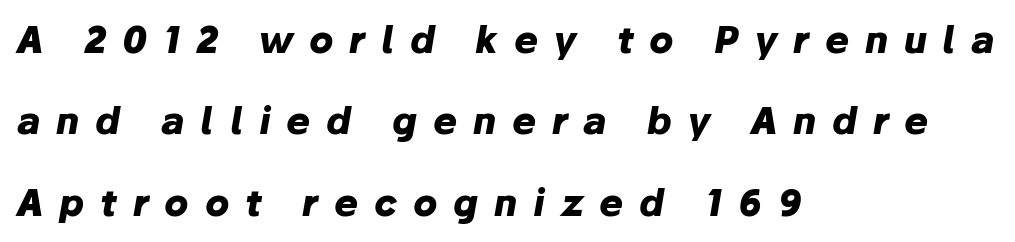
Q: Is the text bold? A: Yes.
Q: Is the text italic (slanted)? A: Yes, it leans right by about 10 degrees.
Q: Is the text underlined? A: No.
Q: How is the paragraph aligned? A: Left-aligned.
Q: Is the spacing between letters normal or unusually wide? A: Unusually wide.
Q: Is the spacing between lines tight, normal or loose? A: Loose.
Q: Width (condensed, normal, or wide)? A: Normal.
Q: Stroke contrast? A: Low.
Q: x-height? A: Medium.
Q: Monospaced? A: No.
